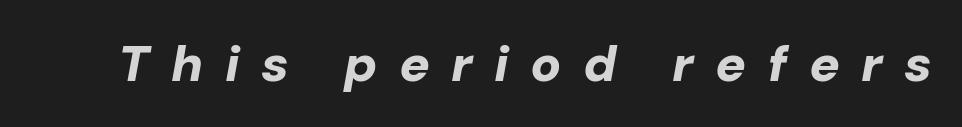
The image shows 51 px bold type, italic (leaning right); set unusually wide letter spacing (+0.42 em), not underlined; low stroke contrast and a medium x-height.
